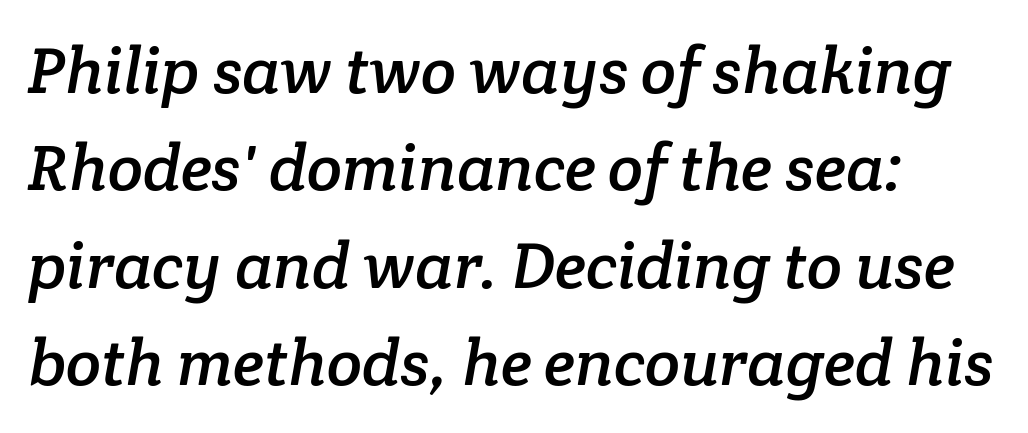
The image shows 65 px serif type; set left-aligned, normal line spacing (1.5x), normal letter spacing, not underlined; low stroke contrast and a medium x-height.
